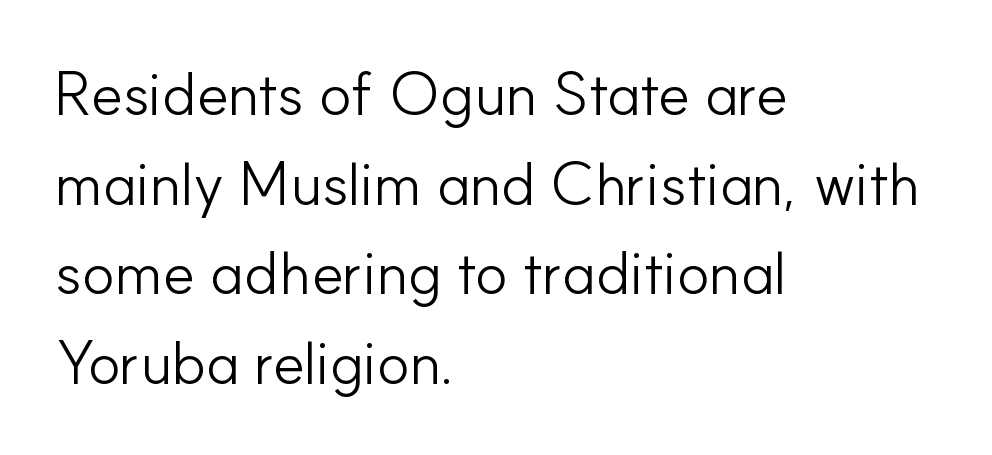
Leading: standard. No chunkiness to these letters — they're not bold. This is the regular roman posture of the typeface. This is sans-serif lettering, the kind often seen on screens and signage. Does extra space separate the letters? No, they use regular spacing. Line beginnings align vertically; line endings do not.
